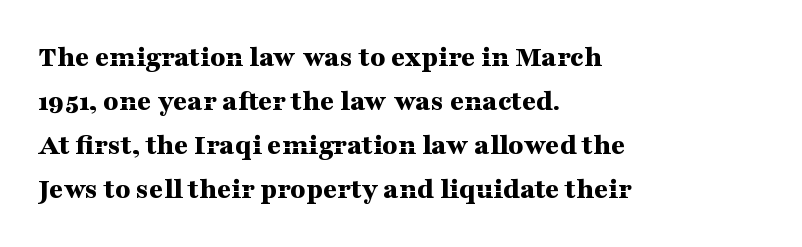
No word sits above an underline. This sample is left-justified, so line endings fall wherever the words run out. Nope, not italic — everything's standing straight. The characters display serif detailing at their extremities. These lines are rendered in a variable-pitch font.
